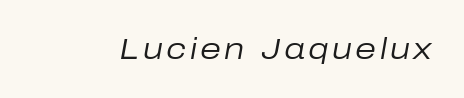
{"italic": "yes", "lean": "right", "slant_degrees": 10, "bold": "no", "weight": "regular", "width": "normal", "stroke_contrast": "low", "x_height": "medium", "monospaced": "no", "underline": "no", "glyph_px": 30}
